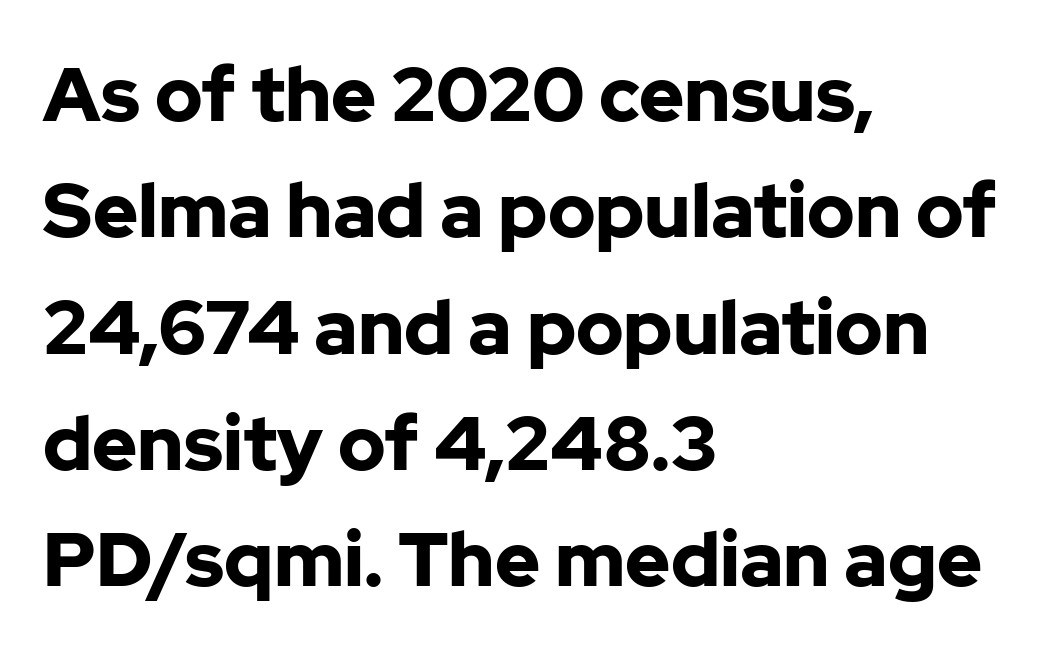
The image shows 76 px bold sans-serif type, upright; set left-aligned, normal line spacing (1.53x), normal letter spacing, not underlined; low stroke contrast and a medium x-height.
